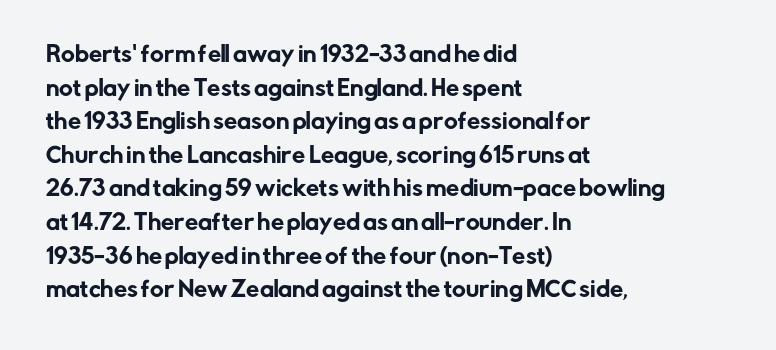
The image shows 21 px text type, upright; set left-aligned, normal line spacing (1.6x), normal letter spacing, not underlined.
